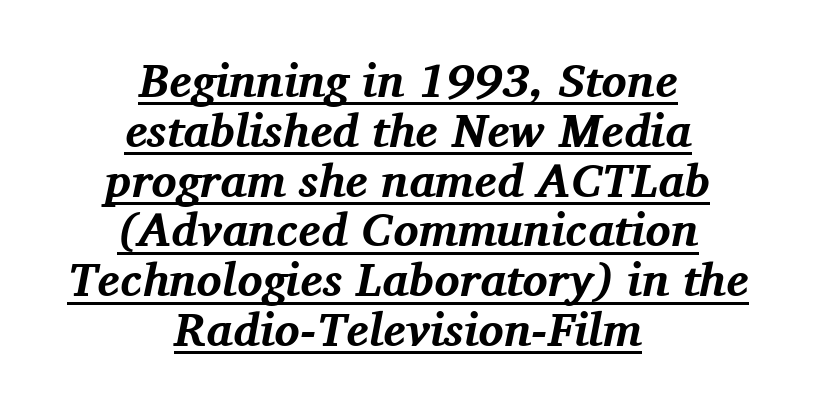
The image shows 47 px bold serif type, italic (leaning right); set centered, tight line spacing (1.06x), normal letter spacing, underlined; medium stroke contrast and a medium x-height.
